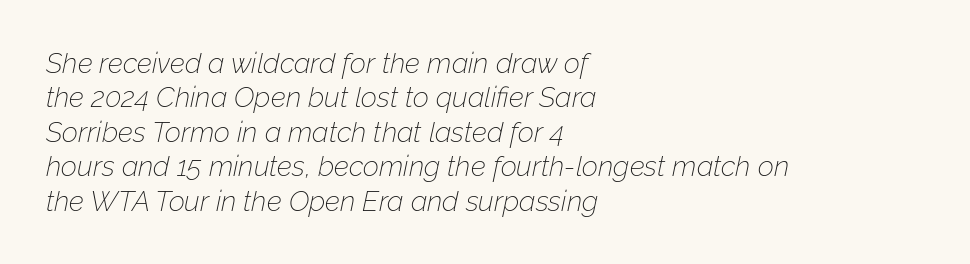
{"italic": "yes", "lean": "right", "slant_degrees": 12, "bold": "no", "weight": "thin", "width": "normal", "stroke_contrast": "low", "x_height": "medium", "monospaced": "no", "underline": "no", "align": "left", "line_spacing_ratio": 1.23, "letter_spacing": "normal", "letter_spacing_em": 0.0, "glyph_px": 28}
